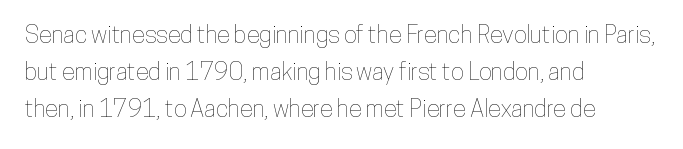
Q: Is the text italic (slanted)? A: No, it is upright.
Q: Is the text underlined? A: No.
Q: How is the paragraph aligned? A: Left-aligned.
Q: Is the spacing between letters normal or unusually wide? A: Normal.
Q: Is the spacing between lines tight, normal or loose? A: Normal.
